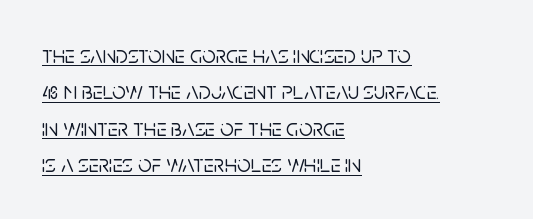
If you measured baseline to baseline, you'd find a middling distance. It's the straight-up-and-down kind of type. Decoration check: the copy is underlined. Layout note: lines flush left. Is the letter spacing exaggerated? No — it looks like the ordinary default.
